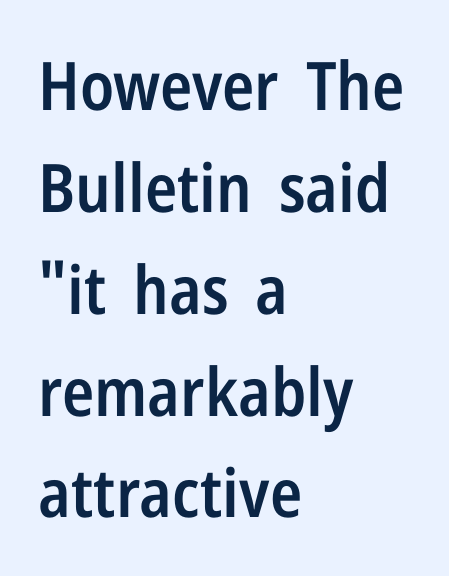
{"serif": "no", "italic": "no", "bold": "semi", "weight": "semibold", "width": "condensed", "stroke_contrast": "low", "x_height": "medium", "monospaced": "no", "underline": "no", "align": "left", "line_spacing": "normal", "line_spacing_ratio": 1.52, "letter_spacing": "normal", "letter_spacing_em": 0.0, "glyph_px": 67}
